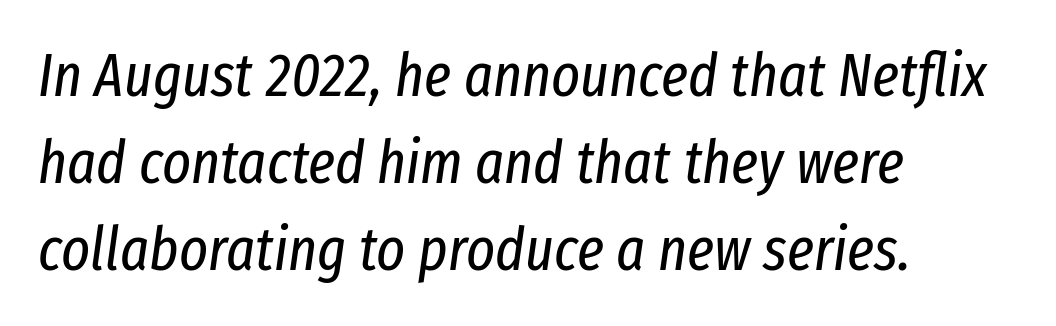
The image shows 61 px regular-weight, condensed type, italic (leaning right); set left-aligned, normal line spacing (1.43x), normal letter spacing, not underlined; low stroke contrast and a medium x-height.
